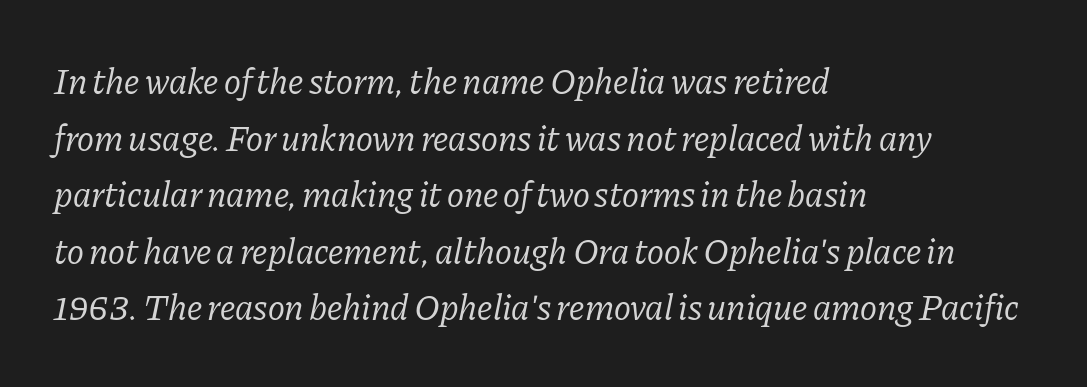
On a weight scale, this lands at 450 or below. The space beneath each line is pristine and unruled. Compared with a centered layout, this one pins lines to the left instead. Here the designer chose a conventional face with non-uniform glyph widths. Compared with ordinary roman type, these characters are visibly tilted. In terms of leading, this rendering sits right in the middle.
